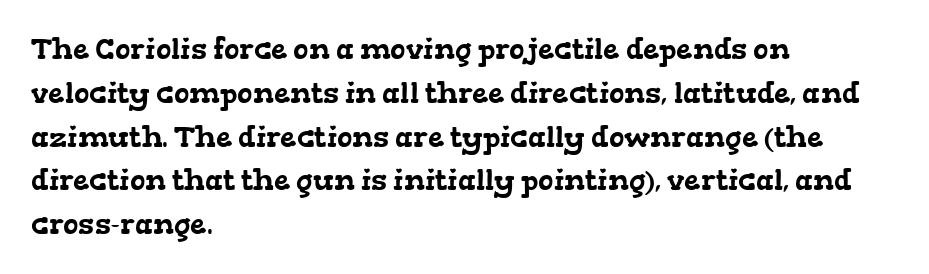
Q: Is the typeface a serif or a sans-serif typeface? A: Serif.
Q: Is the text underlined? A: No.
Q: How is the paragraph aligned? A: Left-aligned.
Q: Is the spacing between letters normal or unusually wide? A: Normal.
Q: Is the spacing between lines tight, normal or loose? A: Normal.
Q: Width (condensed, normal, or wide)? A: Wide.
Q: Stroke contrast? A: Low.
Q: x-height? A: Medium.
Q: Monospaced? A: No.
